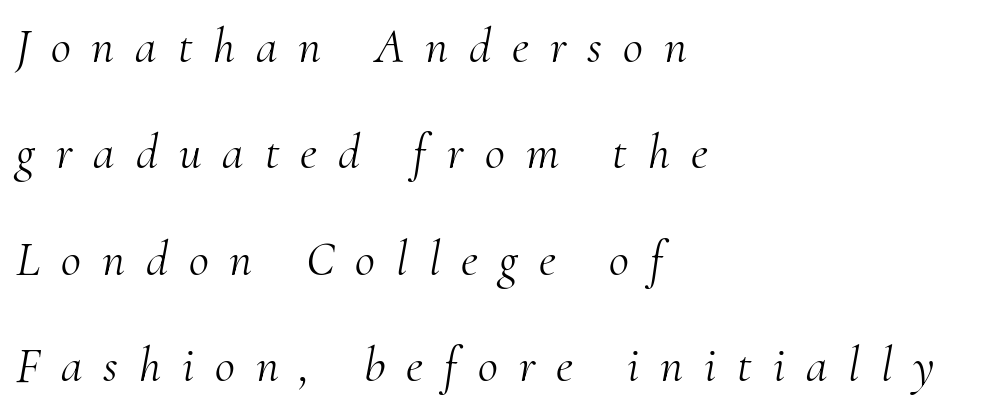
Looking at the ascenders, they clearly lean. The paragraph shown leans on its left margin. The designer dialed line spacing up above the default. Characters follow at a spacing far wider than the type designer built in. A typesetter would label this face a serif. Ink coverage per letter is moderate at most.
